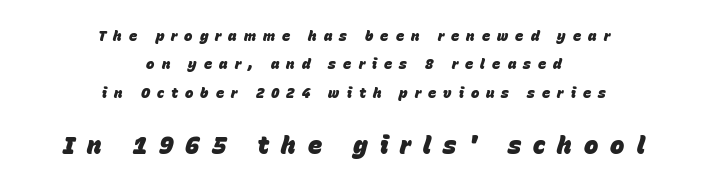
Q: Is the text bold? A: Yes.
Q: Is the text italic (slanted)? A: Yes, it leans right by about 15 degrees.
Q: Is the text underlined? A: No.
Q: How is the paragraph aligned? A: Centered.
Q: Is the spacing between letters normal or unusually wide? A: Unusually wide.
Q: Is the spacing between lines tight, normal or loose? A: Loose.
Q: Which block of text is set in a larger size, the first (top) or the second (bottom)? A: The second (bottom) one.
